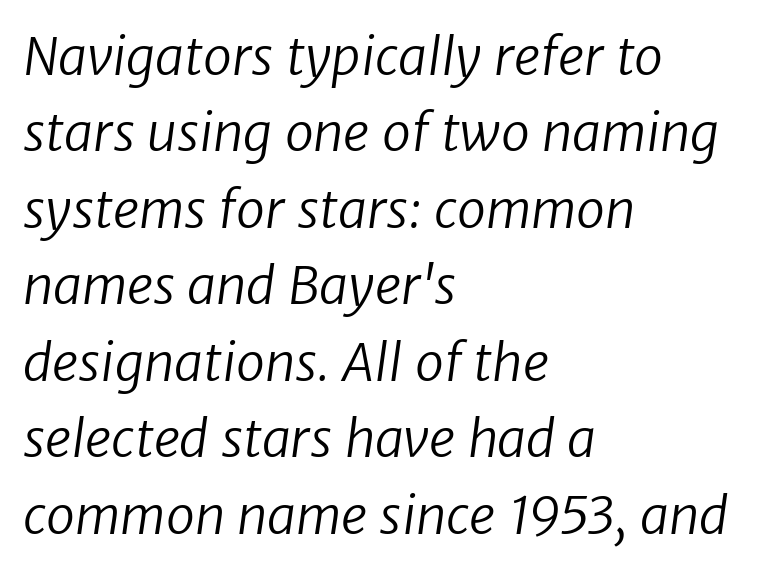
The image shows 52 px regular-weight sans-serif type; set left-aligned, normal line spacing (1.47x), normal letter spacing, not underlined; low stroke contrast and a medium x-height.
